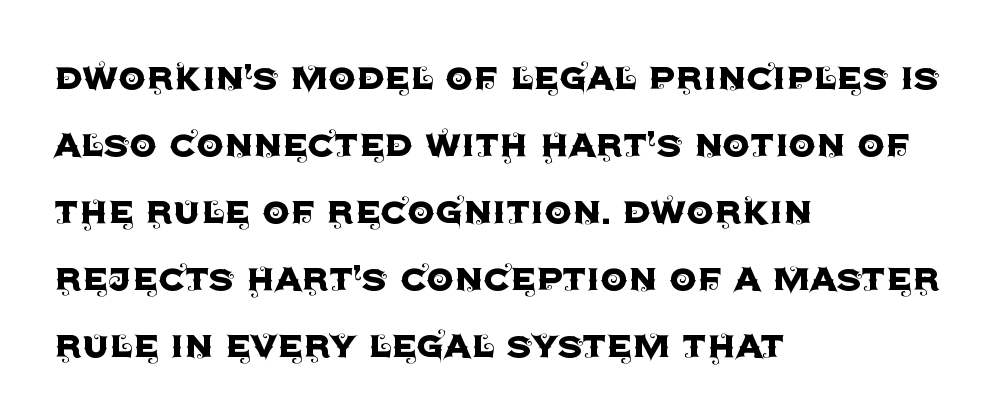
The image shows 44 px sans-serif type, upright; set left-aligned, normal line spacing (1.52x), normal letter spacing, not underlined; a large x-height.
